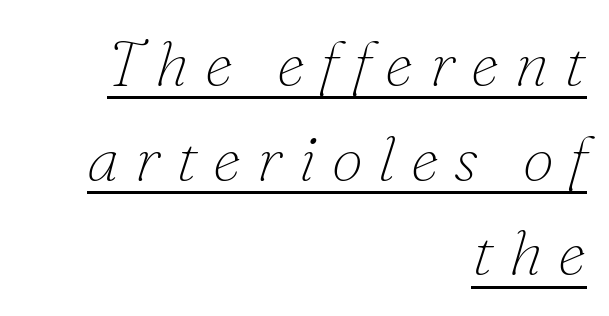
The face used here is rendered with a markedly widened letterfit. Do the characters align in a grid? No, the font is proportional. In terms of leading, this rendering sits right in the middle. Reading down the block, your eye finds every line finishing at a fixed right position. Ink coverage per letter is moderate at most.
